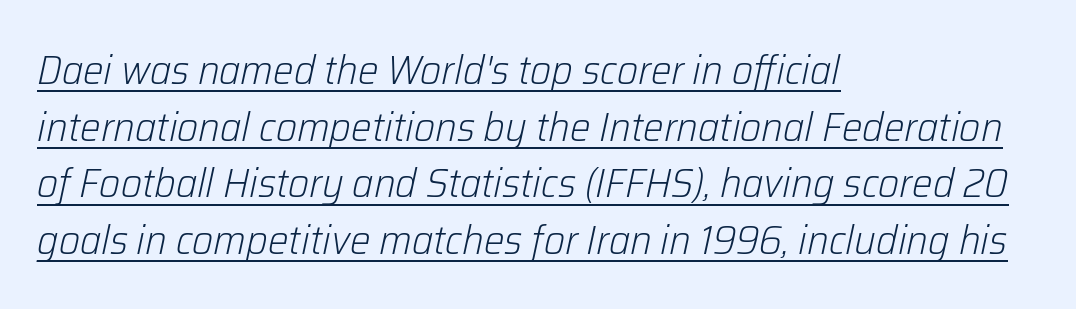
{"italic": "yes", "lean": "right", "slant_degrees": 12, "bold": "no", "weight": "light", "width": "normal", "stroke_contrast": "low", "x_height": "medium", "monospaced": "no", "underline": "yes", "align": "left", "line_spacing": "normal", "line_spacing_ratio": 1.38, "letter_spacing": "normal", "letter_spacing_em": 0.0, "glyph_px": 41}
